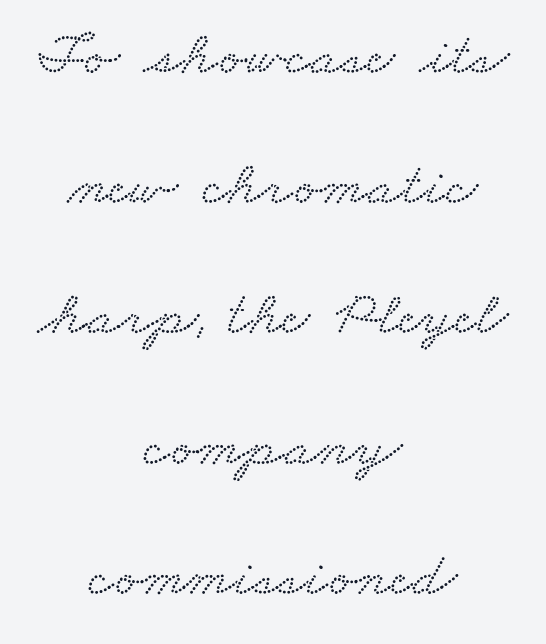
Q: Is the typeface a serif or a sans-serif typeface? A: Serif.
Q: Is the text underlined? A: No.
Q: How is the paragraph aligned? A: Centered.
Q: Is the spacing between letters normal or unusually wide? A: Normal.
Q: Is the spacing between lines tight, normal or loose? A: Loose.
Q: Width (condensed, normal, or wide)? A: Wide.
Q: Stroke contrast? A: Low.
Q: x-height? A: Small.
Q: Monospaced? A: No.
